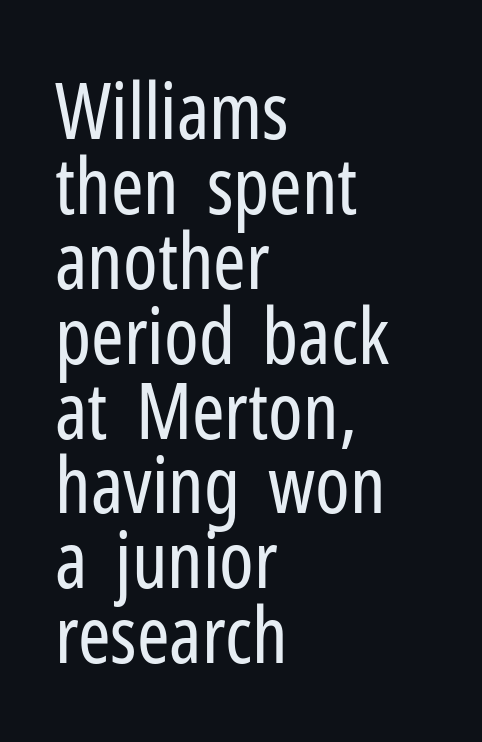
Q: Is the text bold? A: No.
Q: Is the text italic (slanted)? A: No, it is upright.
Q: Is the typeface a serif or a sans-serif typeface? A: Sans-serif.
Q: Is the text underlined? A: No.
Q: How is the paragraph aligned? A: Left-aligned.
Q: Is the spacing between letters normal or unusually wide? A: Normal.
Q: Is the spacing between lines tight, normal or loose? A: Tight.
Q: Width (condensed, normal, or wide)? A: Condensed.
Q: Stroke contrast? A: Low.
Q: x-height? A: Medium.
Q: Monospaced? A: No.
